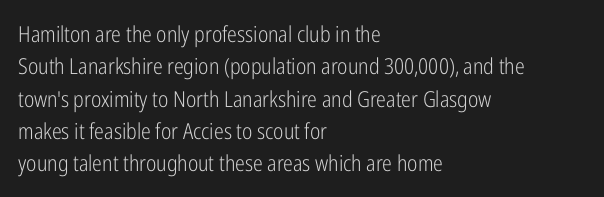
Q: Is the text bold? A: No.
Q: Is the text italic (slanted)? A: No, it is upright.
Q: Is the text underlined? A: No.
Q: How is the paragraph aligned? A: Left-aligned.
Q: Is the spacing between letters normal or unusually wide? A: Normal.
Q: Is the spacing between lines tight, normal or loose? A: Normal.
